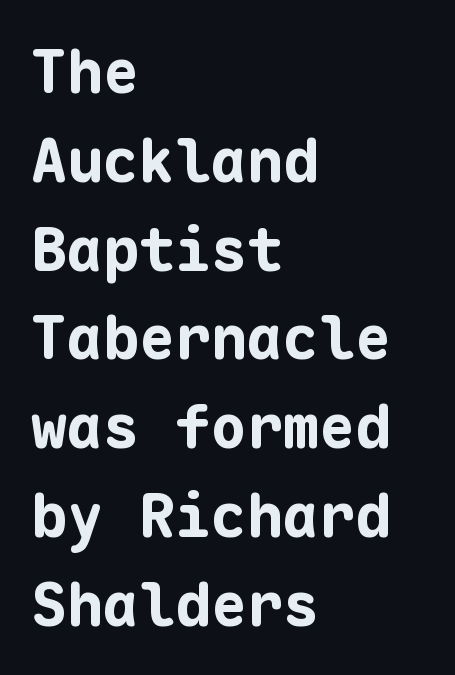
{"serif": "no", "italic": "no", "bold": "yes", "weight": "bold", "width": "normal", "stroke_contrast": "low", "x_height": "medium", "monospaced": "yes", "underline": "no", "align": "left", "line_spacing": "normal", "line_spacing_ratio": 1.48, "letter_spacing": "normal", "letter_spacing_em": 0.0, "glyph_px": 60}
